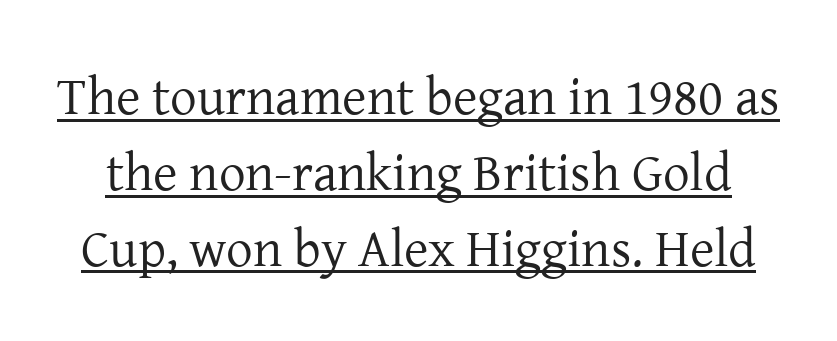
The image shows 53 px regular-weight serif type, upright; set normal line spacing (1.43x), normal letter spacing, underlined; low stroke contrast and a medium x-height.
